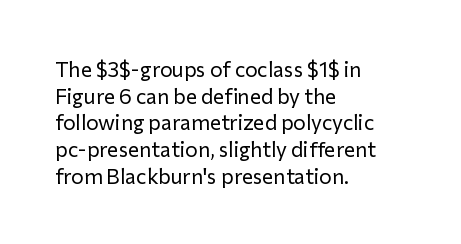
{"italic": "no", "bold": "no", "underline": "no", "align": "left", "line_spacing": "normal", "line_spacing_ratio": 1.27, "letter_spacing": "normal", "letter_spacing_em": 0.0, "glyph_px": 21}
